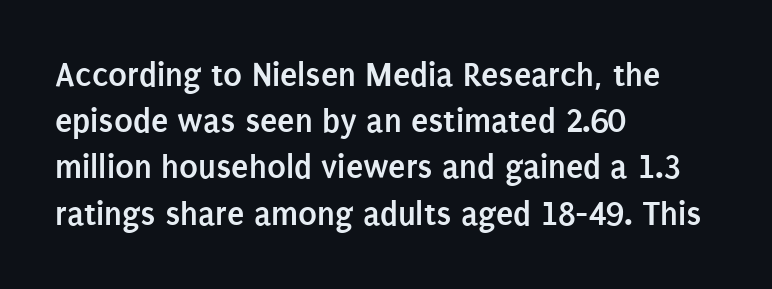
Spacing verdict: proportional, widths tailored to each character. Typographically, this falls in the sans-serif category. Only glyphs here, with clear space below each row. Vertical strokes here are truly vertical. Heavy-handed strokes throughout: this text is bold.
